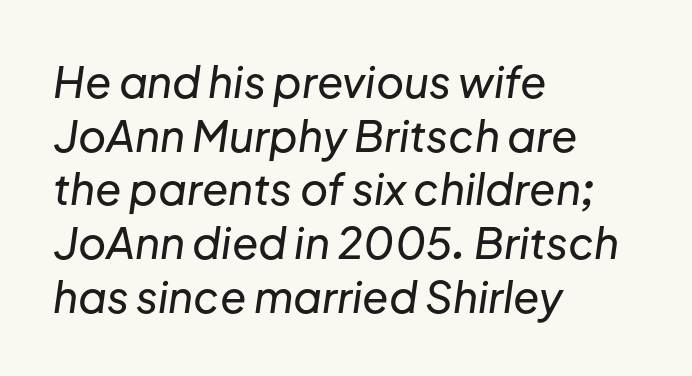
The image shows 43 px text type, italic (leaning right); set left-aligned, normal line spacing (1.25x), normal letter spacing, not underlined; low stroke contrast and a medium x-height.
